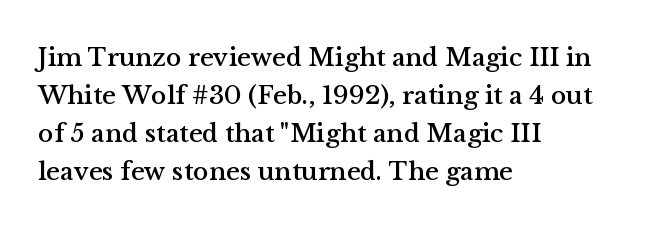
Q: Is the text italic (slanted)? A: No, it is upright.
Q: Is the text underlined? A: No.
Q: How is the paragraph aligned? A: Left-aligned.
Q: Is the spacing between letters normal or unusually wide? A: Normal.
Q: Is the spacing between lines tight, normal or loose? A: Normal.
